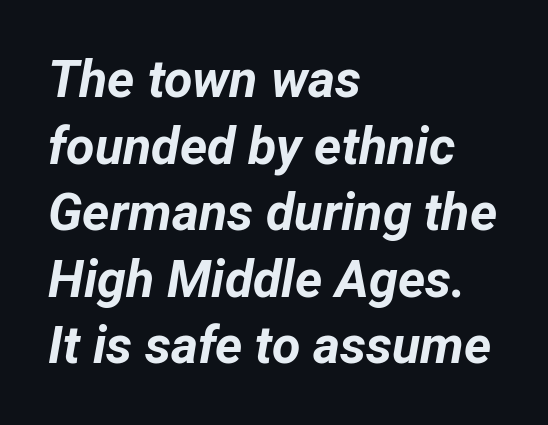
Q: Is the text bold? A: Yes.
Q: Is the text italic (slanted)? A: Yes, it leans right by about 12 degrees.
Q: Is the text underlined? A: No.
Q: How is the paragraph aligned? A: Left-aligned.
Q: Is the spacing between letters normal or unusually wide? A: Normal.
Q: Is the spacing between lines tight, normal or loose? A: Normal.
Q: Width (condensed, normal, or wide)? A: Normal.
Q: Stroke contrast? A: Low.
Q: x-height? A: Medium.
Q: Monospaced? A: No.
